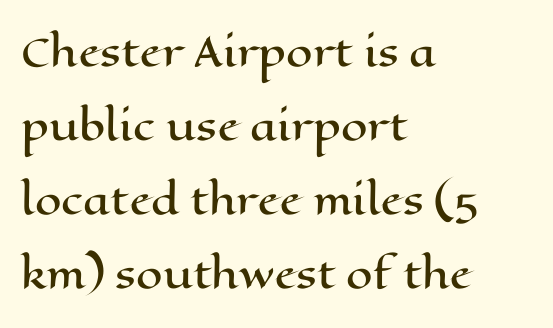
Q: Is the text italic (slanted)? A: No, it is upright.
Q: Is the text underlined? A: No.
Q: How is the paragraph aligned? A: Left-aligned.
Q: Is the spacing between letters normal or unusually wide? A: Normal.
Q: Is the spacing between lines tight, normal or loose? A: Loose.
Q: Width (condensed, normal, or wide)? A: Wide.
Q: Stroke contrast? A: High.
Q: x-height? A: Medium.
Q: Monospaced? A: No.
